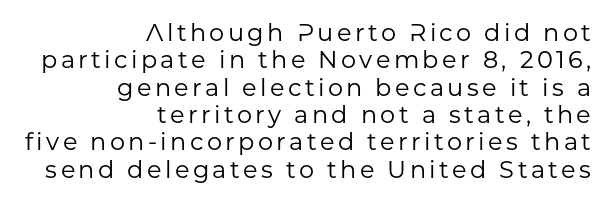
Q: Is the text bold? A: No.
Q: Is the text italic (slanted)? A: No, it is upright.
Q: Is the text underlined? A: No.
Q: How is the paragraph aligned? A: Right-aligned.
Q: Is the spacing between lines tight, normal or loose? A: Tight.
